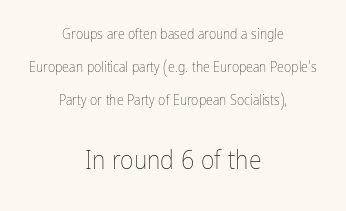
Every stem runs plumb, perpendicular to the baseline. These lines stack symmetrically, like a column narrowing and widening about its center. This reads as an unemphasized weight, regular at the heaviest. The zone under the glyphs is completely vacant.
